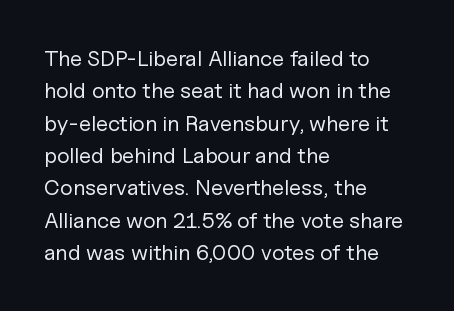
{"italic": "no", "bold": "no", "underline": "no", "align": "left", "line_spacing": "normal", "line_spacing_ratio": 1.47, "letter_spacing": "normal", "letter_spacing_em": 0.0, "glyph_px": 22}
